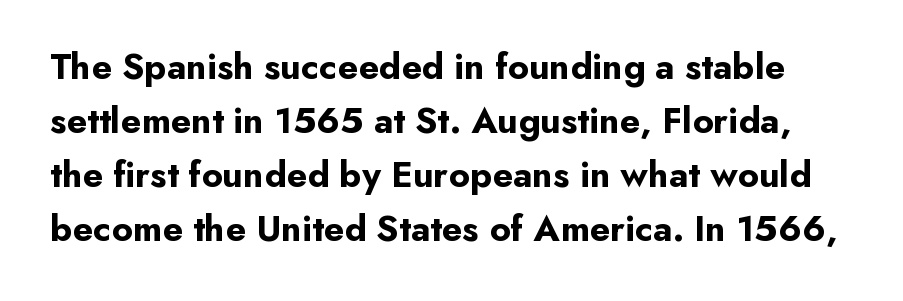
The image shows 37 px bold sans-serif type, upright; set normal line spacing (1.46x), normal letter spacing, not underlined; low stroke contrast and a small x-height.
